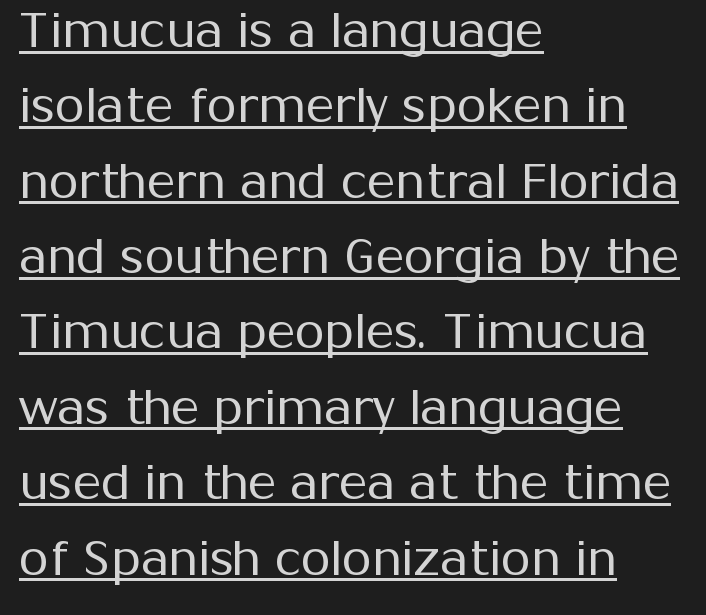
Q: Is the text bold? A: No.
Q: Is the text italic (slanted)? A: No, it is upright.
Q: Is the typeface a serif or a sans-serif typeface? A: Sans-serif.
Q: Is the text underlined? A: Yes.
Q: How is the paragraph aligned? A: Left-aligned.
Q: Is the spacing between letters normal or unusually wide? A: Normal.
Q: Is the spacing between lines tight, normal or loose? A: Normal.
Q: Width (condensed, normal, or wide)? A: Normal.
Q: Stroke contrast? A: Medium.
Q: x-height? A: Medium.
Q: Monospaced? A: No.
